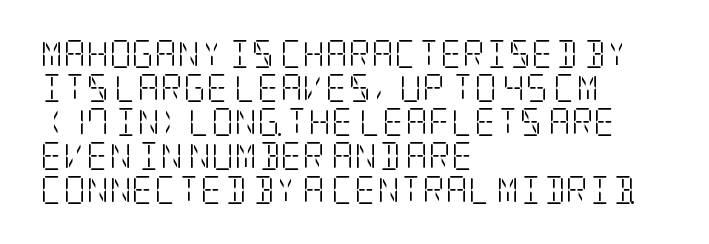
The image shows 28 px light, condensed serif type, upright; set left-aligned, line spacing 1.21x, normal letter spacing, not underlined; low stroke contrast and a large x-height.
